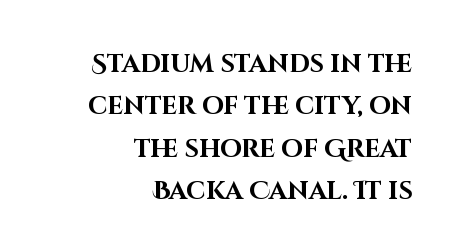
Q: Is the text bold? A: Yes.
Q: Is the text italic (slanted)? A: No, it is upright.
Q: Is the text underlined? A: No.
Q: How is the paragraph aligned? A: Right-aligned.
Q: Is the spacing between letters normal or unusually wide? A: Normal.
Q: Is the spacing between lines tight, normal or loose? A: Normal.
